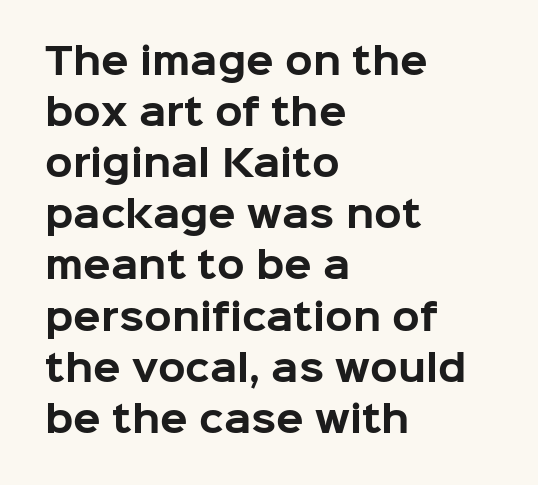
Q: Is the text bold? A: Yes.
Q: Is the text italic (slanted)? A: No, it is upright.
Q: Is the typeface a serif or a sans-serif typeface? A: Sans-serif.
Q: Is the text underlined? A: No.
Q: How is the paragraph aligned? A: Left-aligned.
Q: Is the spacing between letters normal or unusually wide? A: Normal.
Q: Is the spacing between lines tight, normal or loose? A: Normal.
Q: Width (condensed, normal, or wide)? A: Normal.
Q: Stroke contrast? A: Low.
Q: x-height? A: Medium.
Q: Monospaced? A: No.
